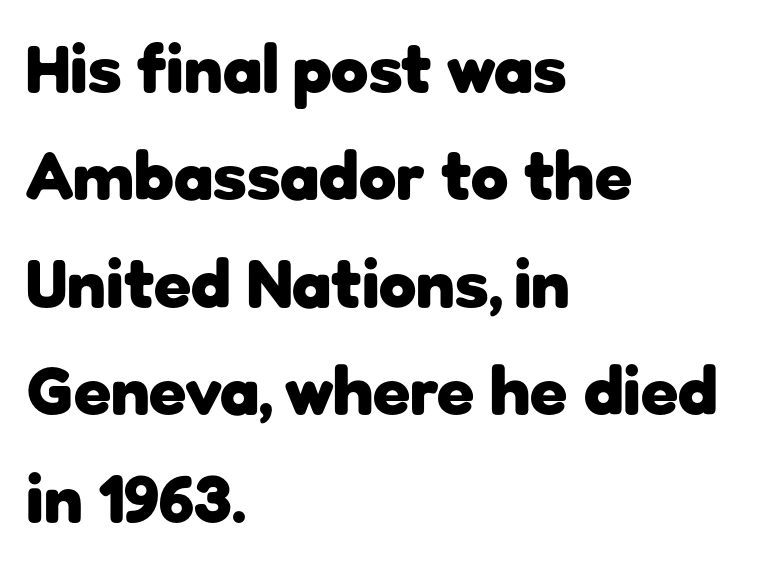
{"serif": "no", "italic": "no", "bold": "yes", "weight": "heavy", "width": "normal", "stroke_contrast": "low", "x_height": "medium", "monospaced": "no", "underline": "no", "align": "left", "line_spacing": "normal", "line_spacing_ratio": 1.58, "letter_spacing": "normal", "letter_spacing_em": 0.0, "glyph_px": 68}
